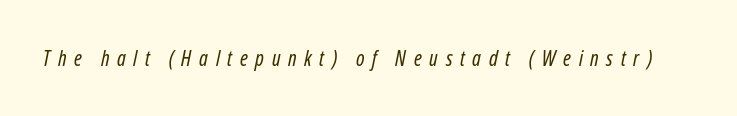
Q: Is the text bold? A: No.
Q: Is the text italic (slanted)? A: Yes, it leans right by about 12 degrees.
Q: Is the text underlined? A: No.
Q: Is the spacing between letters normal or unusually wide? A: Unusually wide.
